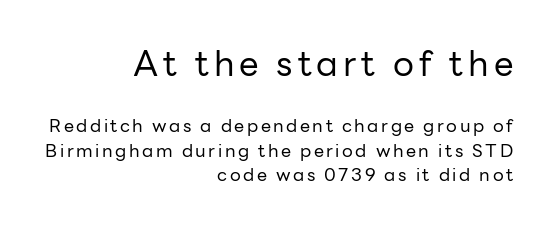
{"serif": "no", "italic": "no", "bold": "no", "weight": "regular", "width": "normal", "stroke_contrast": "low", "x_height": "medium", "monospaced": "no", "underline": "no", "align": "right", "line_spacing": "normal", "line_spacing_ratio": 1.37, "larger_block": "first", "size_ratio": 1.94, "glyph_px": 35}
